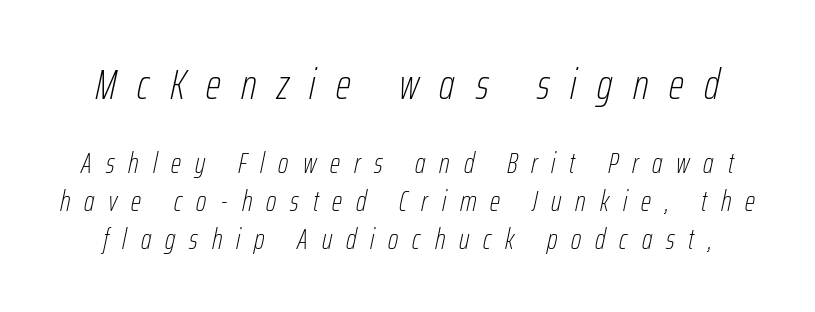
The face used here is proportionally spaced, like ordinary book or web type. Weight: in the light-to-regular range. The tracking jumps out immediately: characters are airy and widely separated. One glance says typical: line gaps are just what's usual. Check the space under the baseline: it is left empty. Whoever set this made the first block the dominant, larger element.
